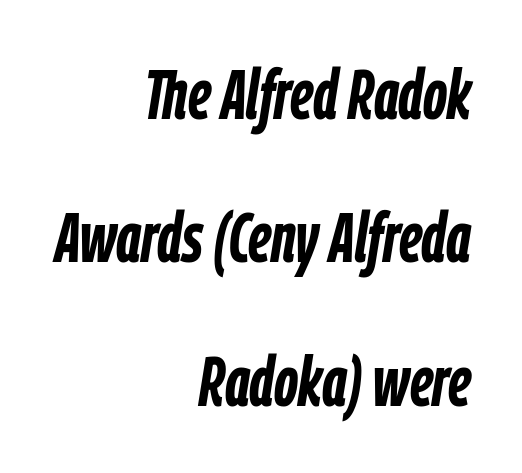
Q: Is the text bold? A: Yes.
Q: Is the text italic (slanted)? A: Yes, it leans right by about 9 degrees.
Q: Is the text underlined? A: No.
Q: How is the paragraph aligned? A: Right-aligned.
Q: Is the spacing between letters normal or unusually wide? A: Normal.
Q: Is the spacing between lines tight, normal or loose? A: Loose.
Q: Width (condensed, normal, or wide)? A: Condensed.
Q: Stroke contrast? A: Low.
Q: x-height? A: Medium.
Q: Monospaced? A: No.
